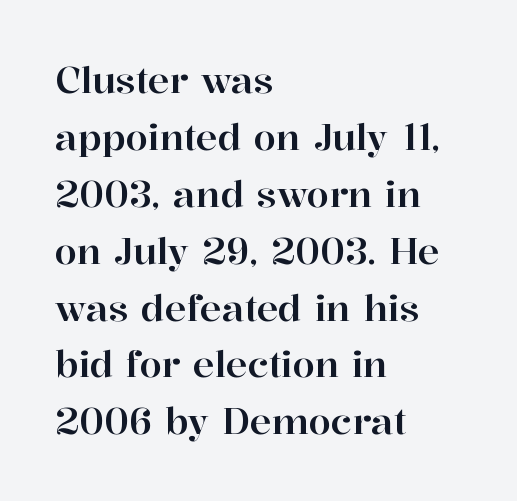
The image shows 36 px serif type, upright; set left-aligned, normal line spacing (1.58x), normal letter spacing, not underlined; high stroke contrast and a medium x-height.
